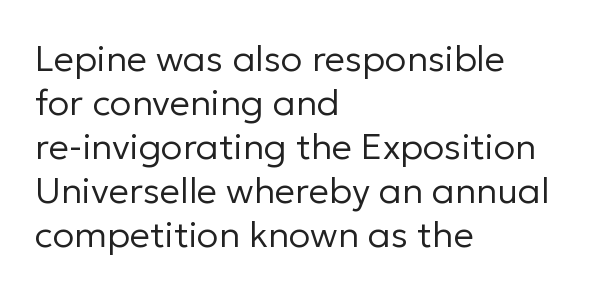
{"serif": "no", "italic": "no", "bold": "no", "weight": "regular", "width": "normal", "stroke_contrast": "low", "x_height": "medium", "monospaced": "no", "underline": "no", "align": "left", "line_spacing_ratio": 1.22, "letter_spacing": "normal", "letter_spacing_em": 0.0, "glyph_px": 36}
